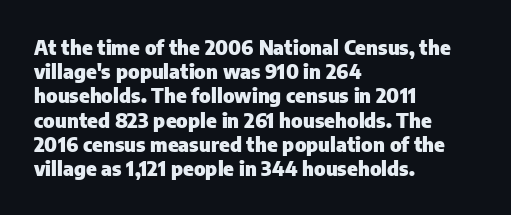
Q: Is the text bold? A: Yes.
Q: Is the text italic (slanted)? A: No, it is upright.
Q: Is the text underlined? A: No.
Q: How is the paragraph aligned? A: Left-aligned.
Q: Is the spacing between letters normal or unusually wide? A: Normal.
